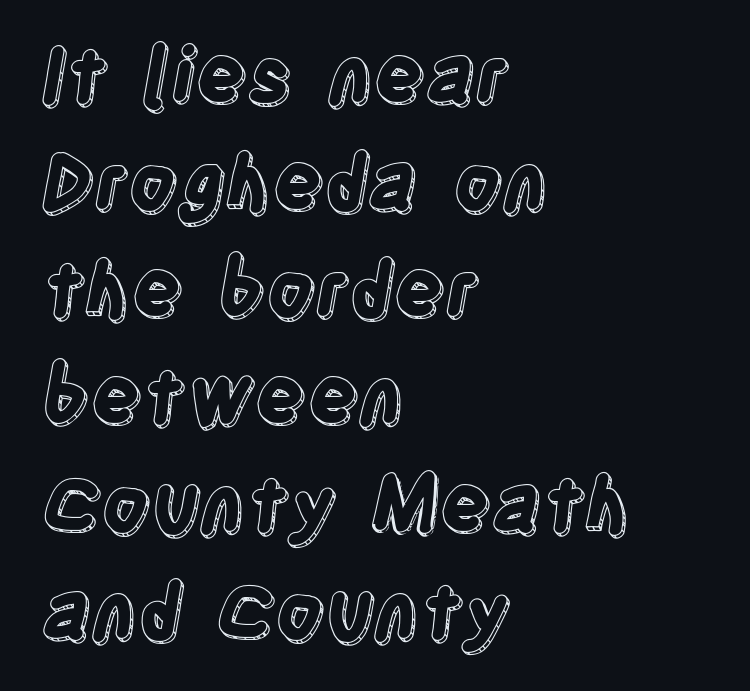
Q: Is the text italic (slanted)? A: Yes.
Q: Is the text underlined? A: No.
Q: How is the paragraph aligned? A: Left-aligned.
Q: Is the spacing between letters normal or unusually wide? A: Normal.
Q: Is the spacing between lines tight, normal or loose? A: Normal.
Q: Width (condensed, normal, or wide)? A: Condensed.
Q: x-height? A: Large.
Q: Monospaced? A: No.
